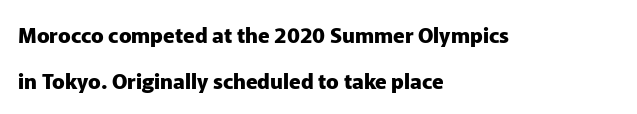
Line beginnings align vertically; line endings do not. Plain, unruled lines of type. This is roman type, the default non-slanted kind. Students, note that the glyphs here touch the page at normal intervals.
